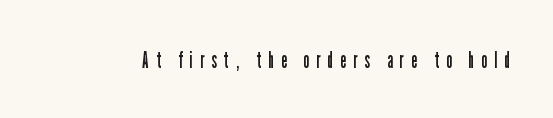
The image shows 24 px text type, upright; set unusually wide letter spacing (+0.31 em), not underlined.
